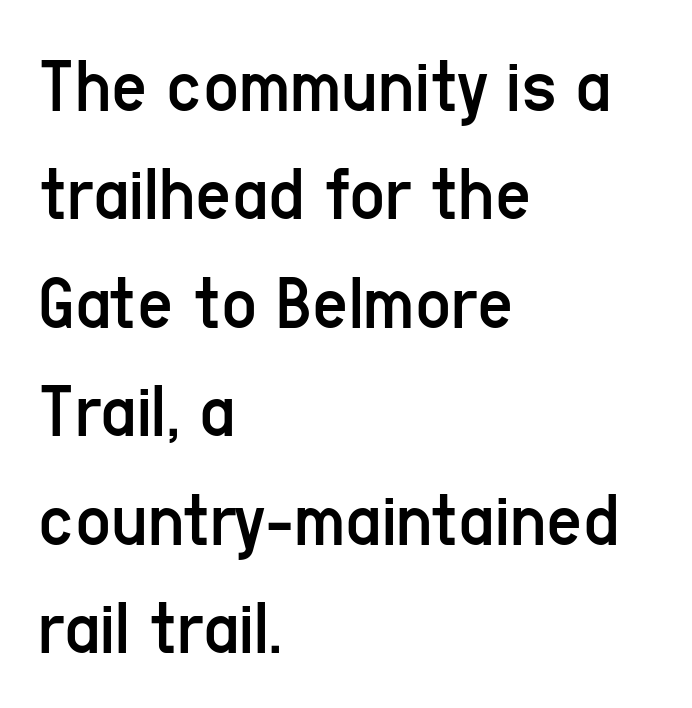
Q: Is the text bold? A: No.
Q: Is the text italic (slanted)? A: No, it is upright.
Q: Is the typeface a serif or a sans-serif typeface? A: Sans-serif.
Q: Is the text underlined? A: No.
Q: How is the paragraph aligned? A: Left-aligned.
Q: Is the spacing between letters normal or unusually wide? A: Normal.
Q: Is the spacing between lines tight, normal or loose? A: Normal.
Q: Width (condensed, normal, or wide)? A: Condensed.
Q: Stroke contrast? A: Low.
Q: x-height? A: Medium.
Q: Monospaced? A: No.
